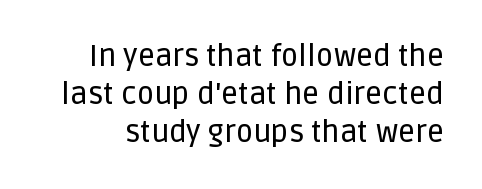
The image shows 30 px sans-serif type, upright; set normal line spacing (1.26x), normal letter spacing, not underlined; low stroke contrast and a large x-height.
